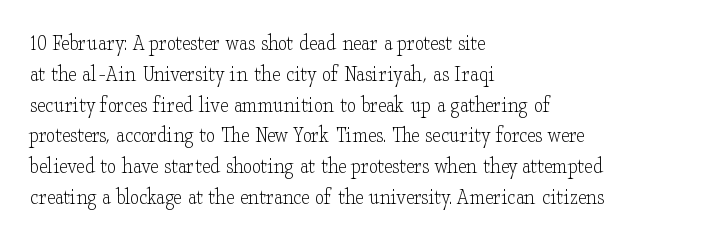
Descenders are the only things crossing below the line. The font sits on the lighter half of the weight spectrum, regular included. Does the copy run flush right? No — it runs flush left. Vertically, the passage feels balanced, rows spaced as you'd expect.
